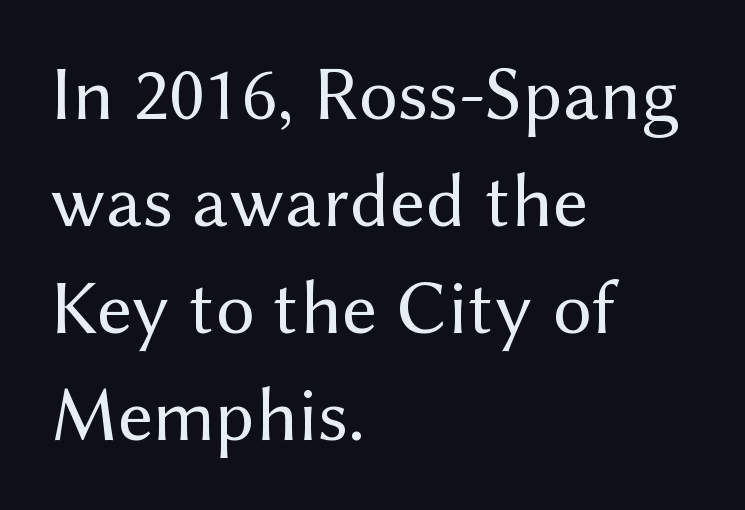
The image shows 77 px regular-weight sans-serif type, upright; set left-aligned, normal line spacing (1.39x), normal letter spacing, not underlined; medium stroke contrast and a medium x-height.
